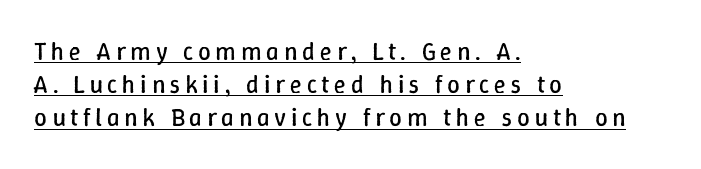
One-word summary of the alignment: left. Underlining? Definitely there. The passage shown is not bold in any degree. Honestly, the row spacing looks completely unremarkable. Ordinary non-slanted type is in use.
